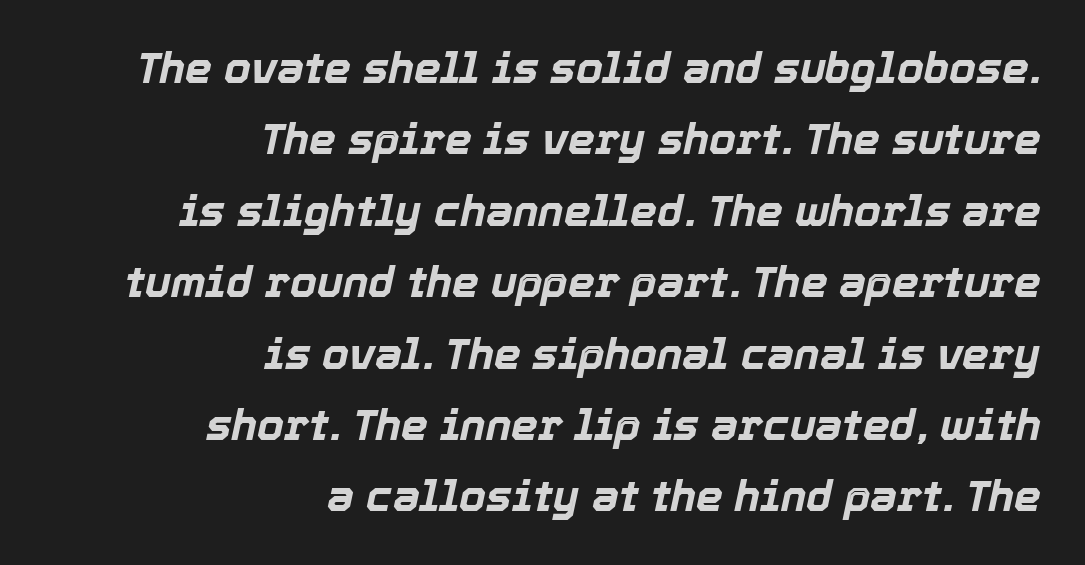
Q: Is the text bold? A: Yes.
Q: Is the text italic (slanted)? A: Yes, it leans right by about 12 degrees.
Q: Is the text underlined? A: No.
Q: How is the paragraph aligned? A: Right-aligned.
Q: Is the spacing between letters normal or unusually wide? A: Normal.
Q: Is the spacing between lines tight, normal or loose? A: Normal.
Q: Width (condensed, normal, or wide)? A: Normal.
Q: x-height? A: Medium.
Q: Monospaced? A: No.
